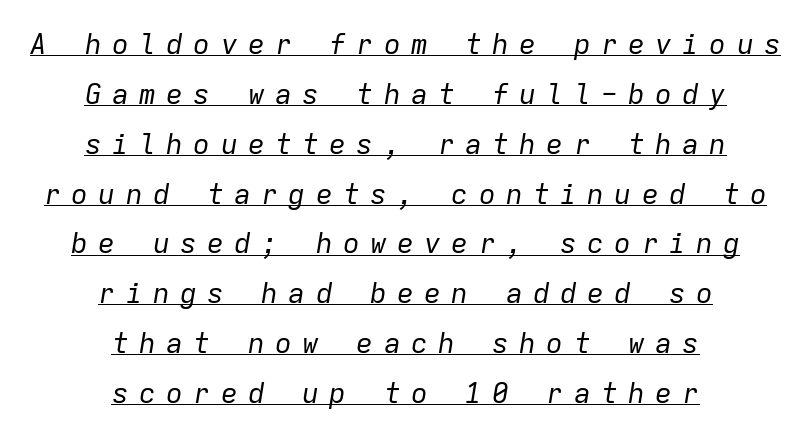
The image shows 28 px regular-weight type, italic (leaning right), monospaced; set centered, line spacing 1.78x, unusually wide letter spacing (+0.37 em), underlined; low stroke contrast and a medium x-height.
